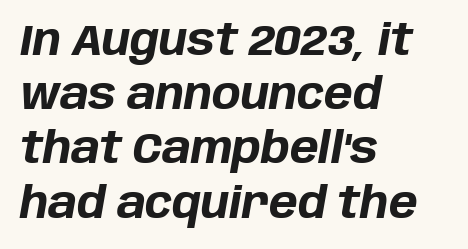
The image shows 43 px bold type, italic (leaning right); set left-aligned, normal line spacing (1.26x), normal letter spacing, not underlined; low stroke contrast and a large x-height.
